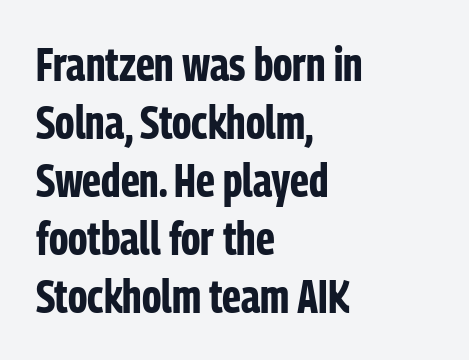
Q: Is the text bold? A: Yes.
Q: Is the text italic (slanted)? A: No, it is upright.
Q: Is the typeface a serif or a sans-serif typeface? A: Sans-serif.
Q: Is the text underlined? A: No.
Q: How is the paragraph aligned? A: Left-aligned.
Q: Is the spacing between letters normal or unusually wide? A: Normal.
Q: Is the spacing between lines tight, normal or loose? A: Normal.
Q: Width (condensed, normal, or wide)? A: Condensed.
Q: Stroke contrast? A: Low.
Q: x-height? A: Medium.
Q: Monospaced? A: No.
